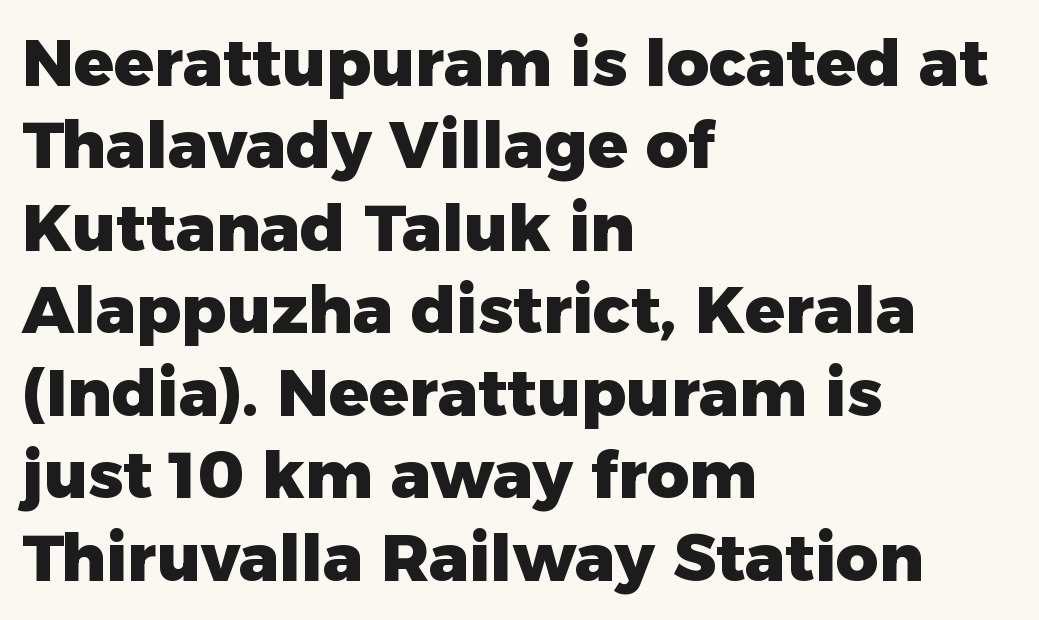
{"serif": "no", "italic": "no", "bold": "yes", "weight": "heavy", "width": "normal", "stroke_contrast": "low", "x_height": "medium", "monospaced": "no", "underline": "no", "align": "left", "line_spacing": "normal", "line_spacing_ratio": 1.25, "letter_spacing": "normal", "letter_spacing_em": 0.0, "glyph_px": 66}
